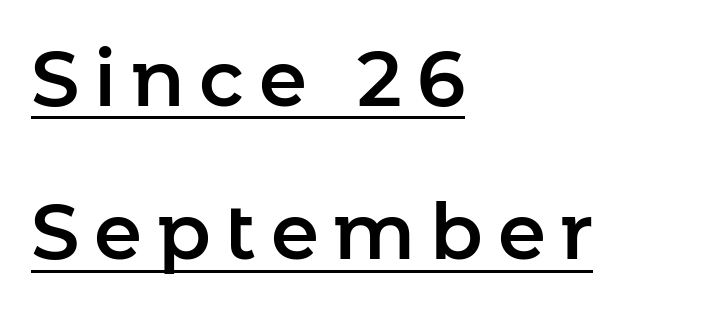
{"serif": "no", "italic": "no", "width": "normal", "stroke_contrast": "low", "x_height": "medium", "monospaced": "no", "underline": "yes", "align": "left", "line_spacing": "loose", "line_spacing_ratio": 1.99, "glyph_px": 77}
